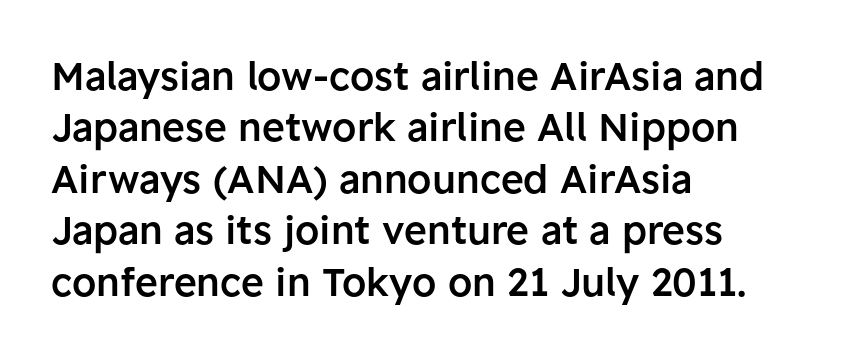
Q: Is the text bold? A: Semi-bold.
Q: Is the text italic (slanted)? A: No, it is upright.
Q: Is the typeface a serif or a sans-serif typeface? A: Sans-serif.
Q: Is the text underlined? A: No.
Q: How is the paragraph aligned? A: Left-aligned.
Q: Is the spacing between letters normal or unusually wide? A: Normal.
Q: Is the spacing between lines tight, normal or loose? A: Normal.
Q: Width (condensed, normal, or wide)? A: Normal.
Q: Stroke contrast? A: Low.
Q: x-height? A: Medium.
Q: Monospaced? A: No.
